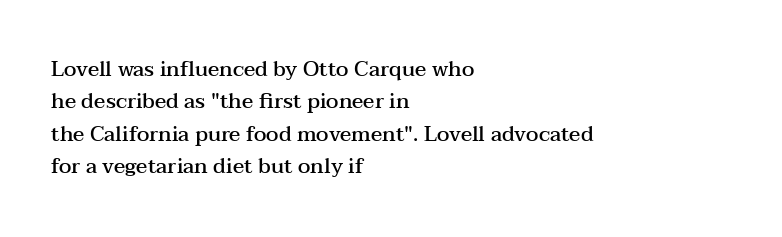
Italic? Not at all — the glyphs are vertical. Visually the block forms a straight wall on the left and a jagged coastline on the right. The horizontal fit of the characters is conventional and even. No word sits above an underline.
